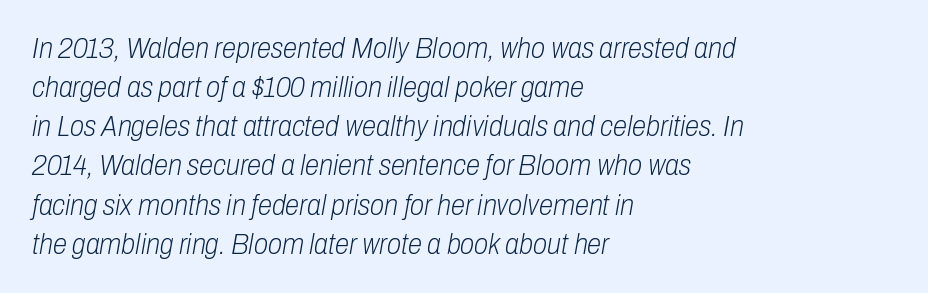
The image shows 29 px light, condensed type, italic (leaning right); set left-aligned, normal line spacing (1.35x), normal letter spacing, not underlined; low stroke contrast and a medium x-height.
